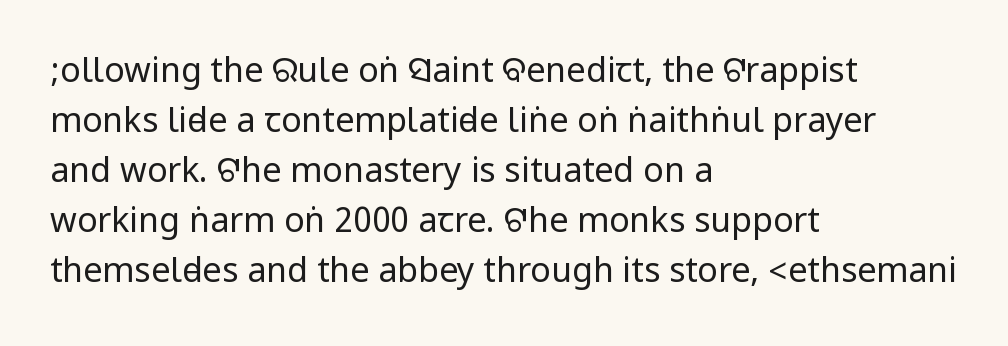
Rendered with straight, roman letterforms. Typographically, this falls in the sans-serif category. The cut favours lightness, reaching ordinary text weight at its darkest. Has an underline been added? It has not.
